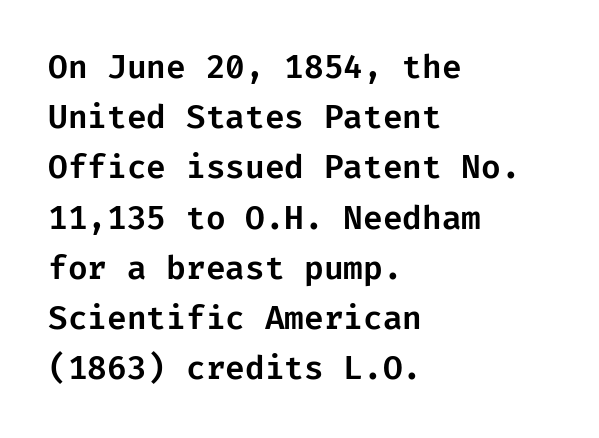
The image shows 32 px sans-serif type, upright; set left-aligned, normal line spacing (1.57x), normal letter spacing, not underlined; low stroke contrast and a medium x-height.
